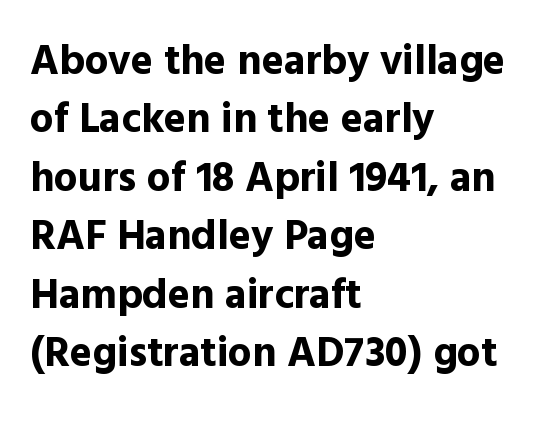
Q: Is the text bold? A: Yes.
Q: Is the text italic (slanted)? A: No, it is upright.
Q: Is the typeface a serif or a sans-serif typeface? A: Sans-serif.
Q: Is the text underlined? A: No.
Q: How is the paragraph aligned? A: Left-aligned.
Q: Is the spacing between letters normal or unusually wide? A: Normal.
Q: Is the spacing between lines tight, normal or loose? A: Normal.
Q: Width (condensed, normal, or wide)? A: Normal.
Q: x-height? A: Medium.
Q: Monospaced? A: No.
